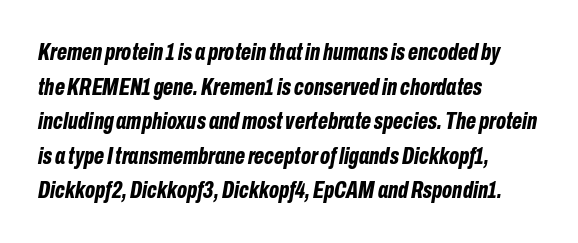
The image shows 24 px bold type, italic (leaning right); set left-aligned, normal line spacing (1.44x), normal letter spacing, not underlined.
